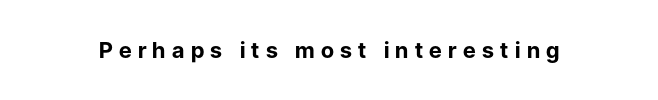
The image shows 22 px bold type, upright; set unusually wide letter spacing (+0.29 em), not underlined.
